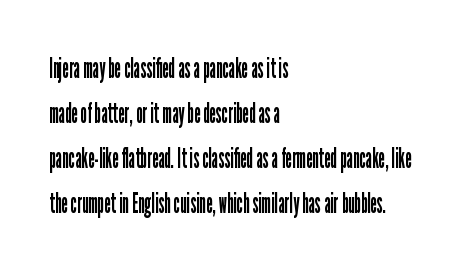
Rule under the text: the space is simply empty. Character widths vary here, with narrow letters taking less room than wide ones. Bold? No — there's no thickening of the strokes. The axis of the letterforms is exactly vertical.
